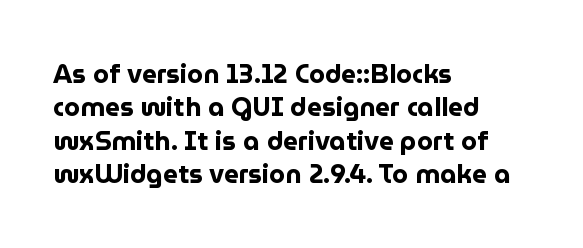
Q: Is the text bold? A: Yes.
Q: Is the text italic (slanted)? A: No, it is upright.
Q: Is the text underlined? A: No.
Q: How is the paragraph aligned? A: Left-aligned.
Q: Is the spacing between letters normal or unusually wide? A: Normal.
Q: Is the spacing between lines tight, normal or loose? A: Normal.
